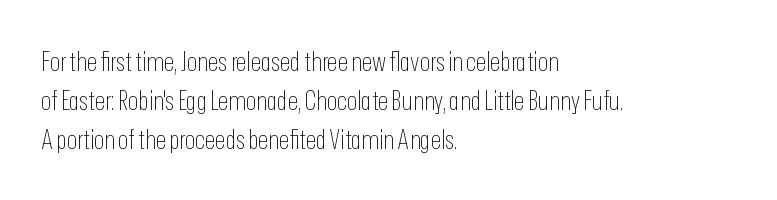
{"italic": "no", "bold": "no", "underline": "no", "align": "left", "line_spacing": "normal", "line_spacing_ratio": 1.45, "letter_spacing": "normal", "letter_spacing_em": 0.0, "glyph_px": 27}
